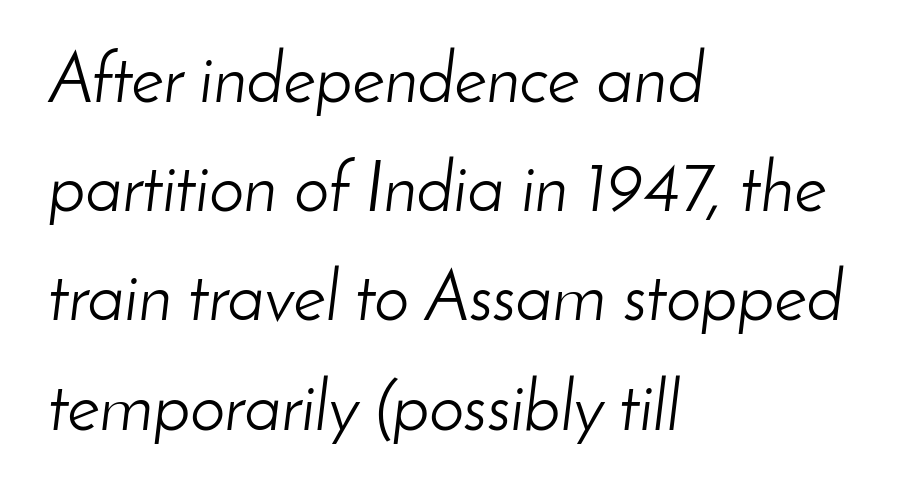
{"italic": "yes", "lean": "right", "slant_degrees": 8, "bold": "no", "weight": "light", "width": "normal", "stroke_contrast": "low", "x_height": "small", "monospaced": "no", "underline": "no", "align": "left", "line_spacing": "normal", "line_spacing_ratio": 1.56, "letter_spacing": "normal", "letter_spacing_em": 0.0, "glyph_px": 70}
